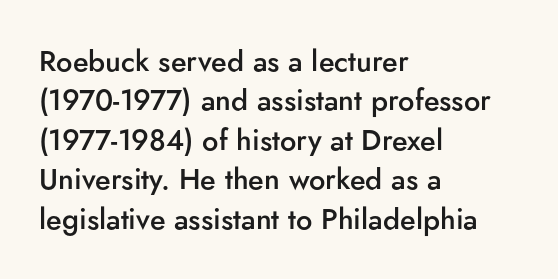
This sample keeps an unexceptional amount of space between lines. If you drew a line through each stem, it would be perfectly vertical. Compared with typical body copy, the letter spacing here is the same. Note: no serifs on the glyphs.
